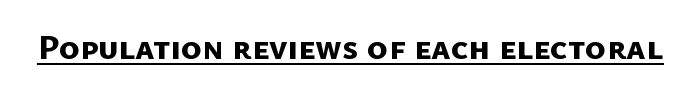
Q: Is the text bold? A: Yes.
Q: Is the typeface a serif or a sans-serif typeface? A: Sans-serif.
Q: Is the text underlined? A: Yes.
Q: Is the spacing between letters normal or unusually wide? A: Normal.
Q: Width (condensed, normal, or wide)? A: Normal.
Q: Stroke contrast? A: Low.
Q: x-height? A: Medium.
Q: Monospaced? A: No.
